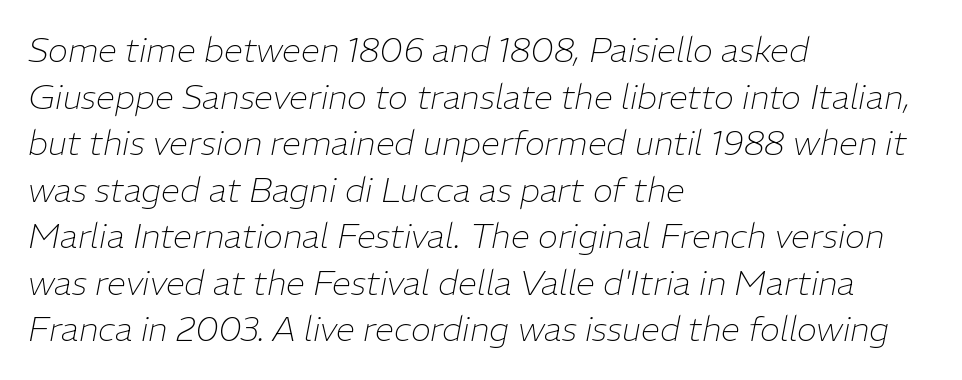
Q: Is the text bold? A: No.
Q: Is the text italic (slanted)? A: Yes, it leans right by about 11 degrees.
Q: Is the text underlined? A: No.
Q: How is the paragraph aligned? A: Left-aligned.
Q: Is the spacing between letters normal or unusually wide? A: Normal.
Q: Is the spacing between lines tight, normal or loose? A: Normal.
Q: Width (condensed, normal, or wide)? A: Normal.
Q: Stroke contrast? A: Low.
Q: x-height? A: Medium.
Q: Monospaced? A: No.
